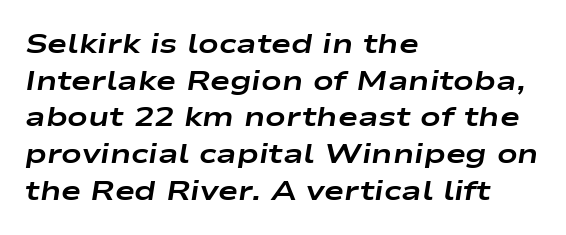
No word sits above an underline. Casual observation: everything's shoved over to the left. This block has exactly the height ordinary leading produces. The type is set solid horizontally, with unmodified tracking. Would a proofreader flag this as italicized? Yes. Strong, thick strokes mark this as bold type.
